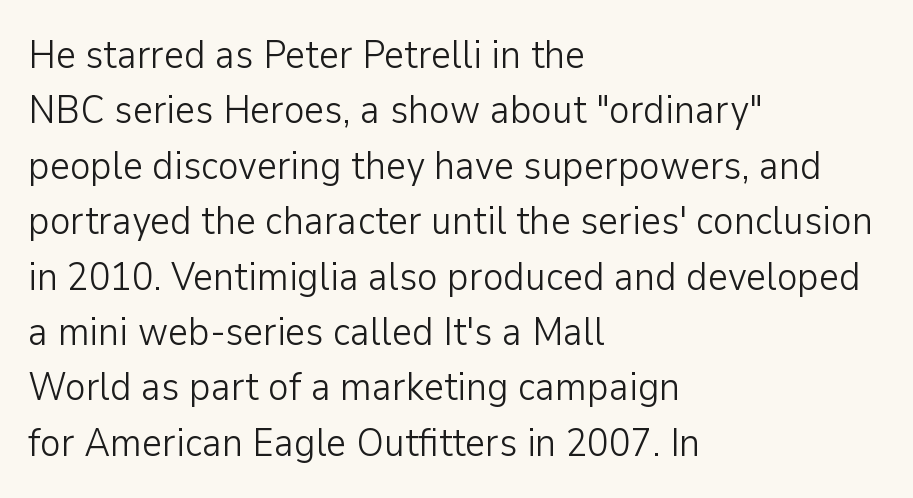
The image shows 39 px light sans-serif type, upright; set left-aligned, normal line spacing (1.42x), normal letter spacing, not underlined; low stroke contrast and a medium x-height.
